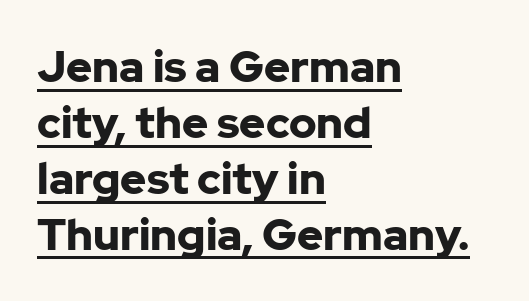
Q: Is the text bold? A: Yes.
Q: Is the text italic (slanted)? A: No, it is upright.
Q: Is the typeface a serif or a sans-serif typeface? A: Sans-serif.
Q: Is the text underlined? A: Yes.
Q: How is the paragraph aligned? A: Left-aligned.
Q: Is the spacing between letters normal or unusually wide? A: Normal.
Q: Is the spacing between lines tight, normal or loose? A: Normal.
Q: Width (condensed, normal, or wide)? A: Normal.
Q: Stroke contrast? A: Low.
Q: x-height? A: Medium.
Q: Monospaced? A: No.
